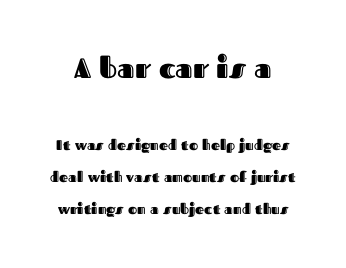
Q: Is the text italic (slanted)? A: No, it is upright.
Q: Is the text underlined? A: No.
Q: Is the spacing between letters normal or unusually wide? A: Normal.
Q: Is the spacing between lines tight, normal or loose? A: Loose.
Q: Which block of text is set in a larger size, the first (top) or the second (bottom)? A: The first (top) one.
Q: Width (condensed, normal, or wide)? A: Normal.
Q: x-height? A: Medium.
Q: Monospaced? A: No.
